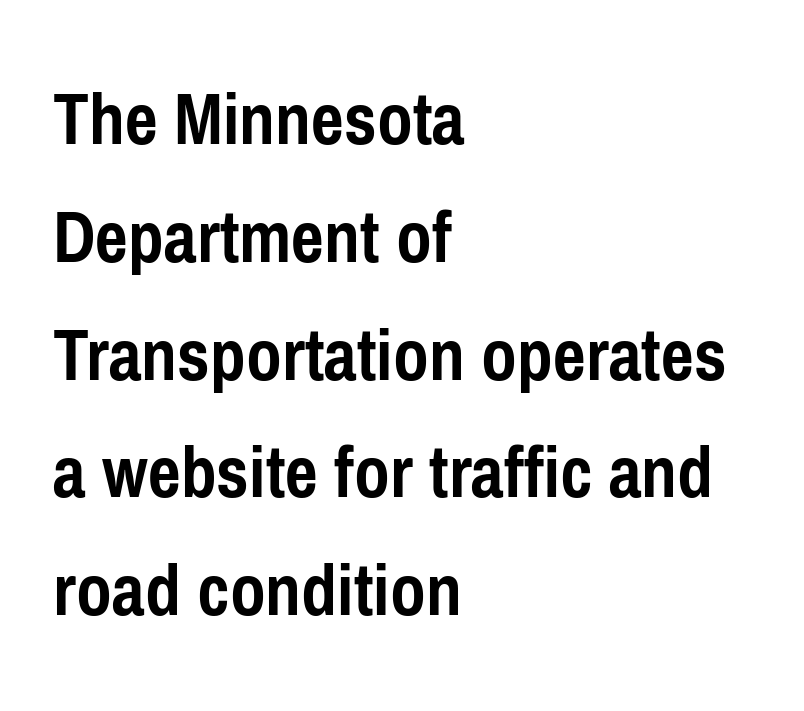
This rendering uses left alignment, leaving the right contour irregular. Ordinary non-slanted type is in use. If you measured baseline to baseline, you'd find a middling distance. The rendering keeps characters at their native spacing. The area under the type is left untouched.
